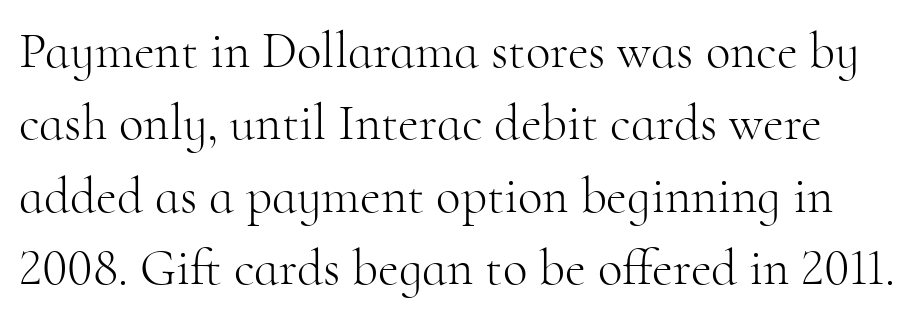
The image shows 51 px light serif type, upright; set normal line spacing (1.42x), normal letter spacing, not underlined; high stroke contrast and a small x-height.
